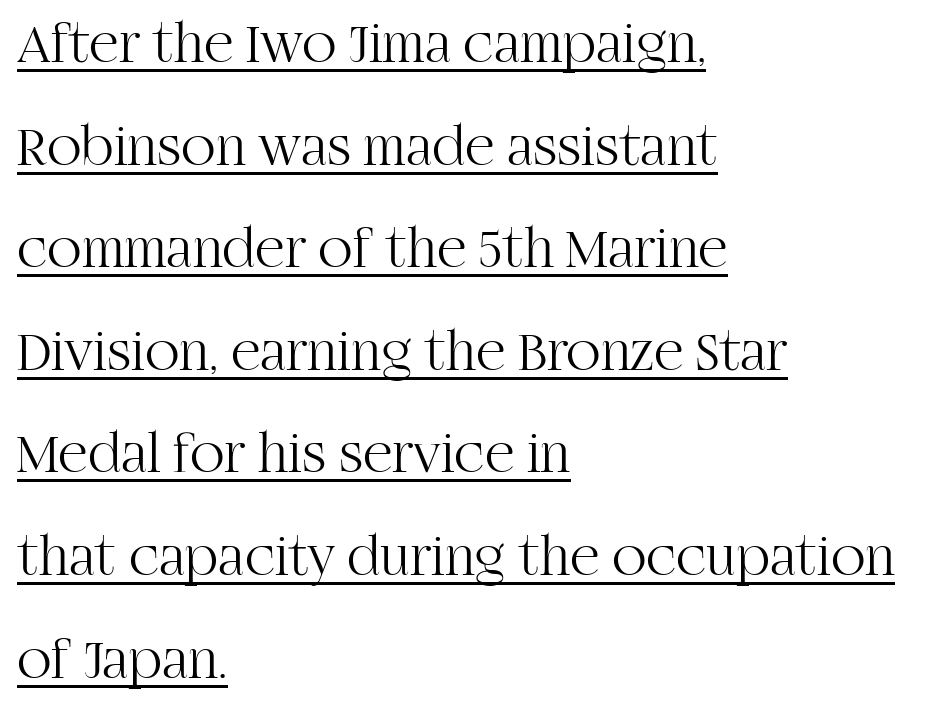
Characters follow at the spacing the type designer built in. This is underlined copy, the kind a proofreader might mark for attention. Designer's note — italics off, roman on. The designer went with a serif here, giving each stem small feet. Is the block centered? No — it sits flush against the left margin.
